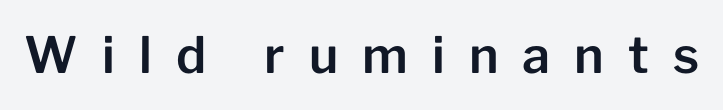
The image shows 50 px sans-serif type, upright; set unusually wide letter spacing (+0.48 em), not underlined; low stroke contrast and a medium x-height.
